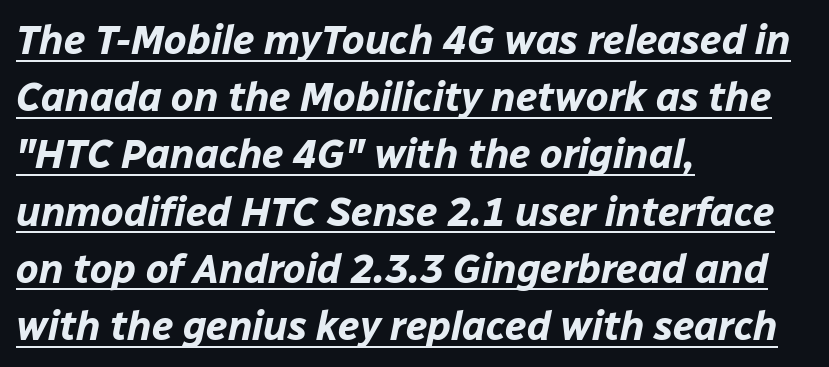
The image shows 40 px bold type, italic (leaning right); set left-aligned, normal line spacing (1.43x), normal letter spacing, underlined; low stroke contrast and a medium x-height.
